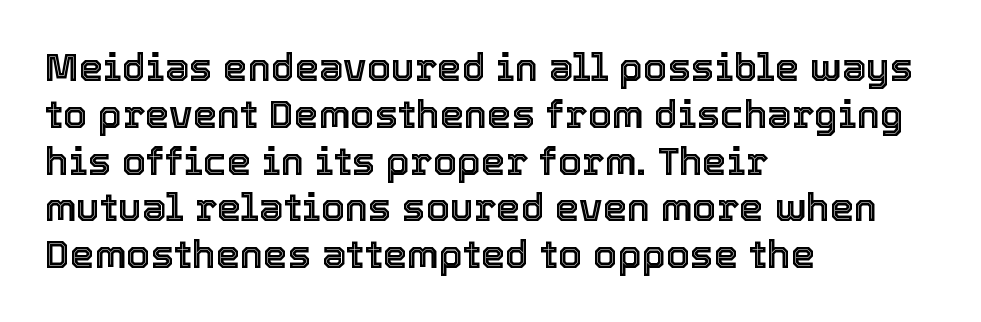
The image shows 39 px text type, upright; set left-aligned, line spacing 1.2x, normal letter spacing, not underlined; a medium x-height.
